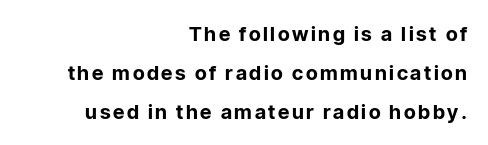
Upright lettering throughout. Horizontal bands of white between lines are thick stripes. Reading down the block, your eye finds every line finishing at a fixed right position. Bare-footed words on every line. Emphasis by weight is at full strength: bold.
